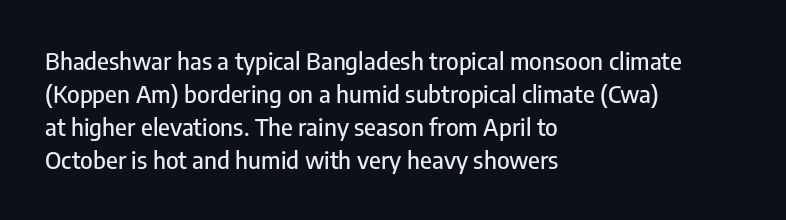
{"italic": "no", "underline": "no", "align": "left", "line_spacing": "normal", "line_spacing_ratio": 1.37, "letter_spacing": "normal", "letter_spacing_em": 0.0, "glyph_px": 24}
